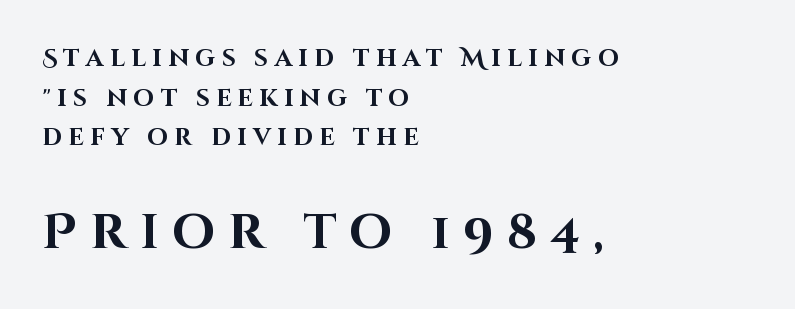
Q: Is the text bold? A: Yes.
Q: Is the text italic (slanted)? A: No, it is upright.
Q: Is the typeface a serif or a sans-serif typeface? A: Sans-serif.
Q: Is the text underlined? A: No.
Q: How is the paragraph aligned? A: Left-aligned.
Q: Is the spacing between letters normal or unusually wide? A: Unusually wide.
Q: Is the spacing between lines tight, normal or loose? A: Normal.
Q: Which block of text is set in a larger size, the first (top) or the second (bottom)? A: The second (bottom) one.
Q: Width (condensed, normal, or wide)? A: Normal.
Q: Stroke contrast? A: High.
Q: x-height? A: Large.
Q: Monospaced? A: No.
